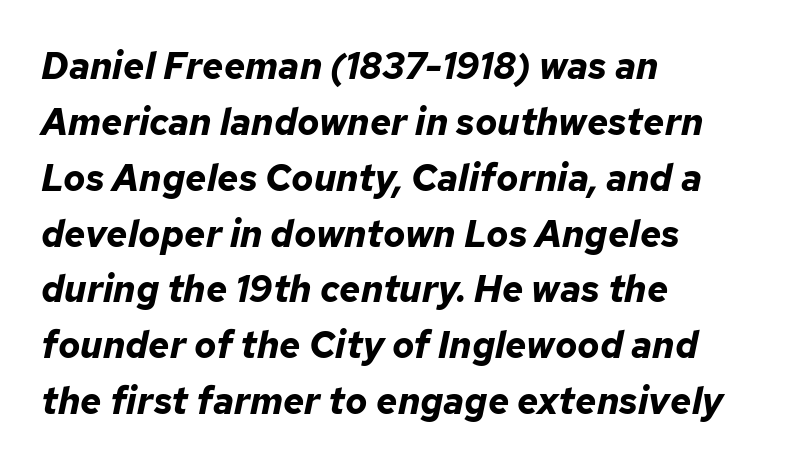
{"italic": "yes", "lean": "right", "slant_degrees": 12, "bold": "yes", "weight": "bold", "width": "normal", "stroke_contrast": "low", "x_height": "medium", "monospaced": "no", "underline": "no", "align": "left", "line_spacing": "normal", "line_spacing_ratio": 1.51, "letter_spacing": "normal", "letter_spacing_em": 0.0, "glyph_px": 37}
